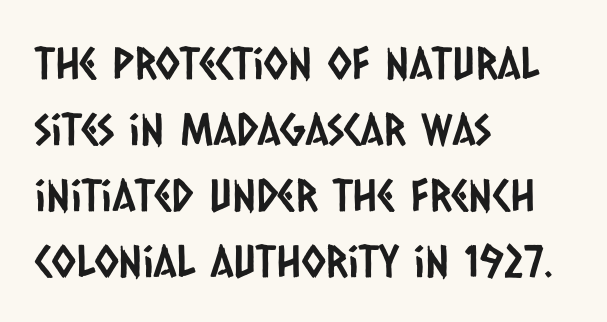
Leading matches the norm, producing a regular column. Spacing between characters is what you'd get straight out of the box. All the whitespace from short lines collects on the right. Underlining? Definitely not there.
